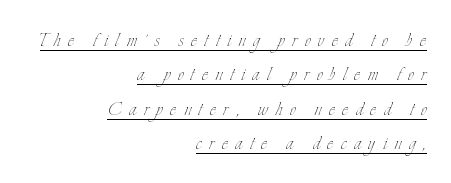
{"bold": "no", "underline": "yes", "align": "right", "line_spacing": "normal", "line_spacing_ratio": 1.43, "letter_spacing": "wide", "letter_spacing_em": 0.31, "glyph_px": 24}
